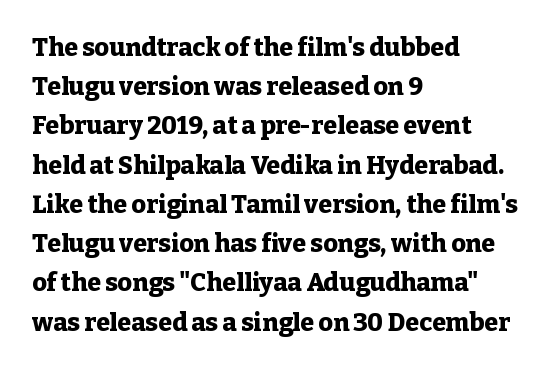
The image shows 25 px bold type, upright; set left-aligned, normal line spacing (1.57x), normal letter spacing, not underlined.
